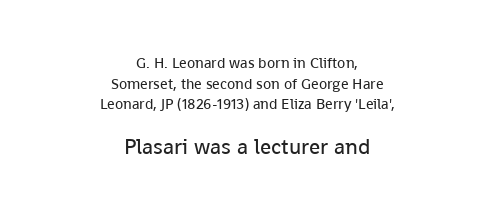
{"italic": "no", "bold": "no", "underline": "no", "align": "center", "line_spacing": "normal", "line_spacing_ratio": 1.37, "letter_spacing": "normal", "letter_spacing_em": 0.0, "larger_block": "second", "size_ratio": 1.47, "glyph_px": 22}
